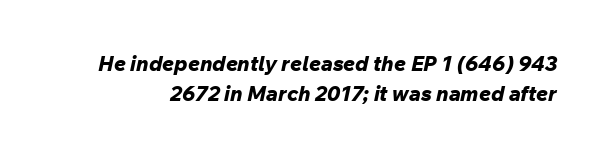
Q: Is the text bold? A: Yes.
Q: Is the text italic (slanted)? A: Yes, it leans right by about 12 degrees.
Q: Is the text underlined? A: No.
Q: Is the spacing between letters normal or unusually wide? A: Normal.
Q: Is the spacing between lines tight, normal or loose? A: Normal.
